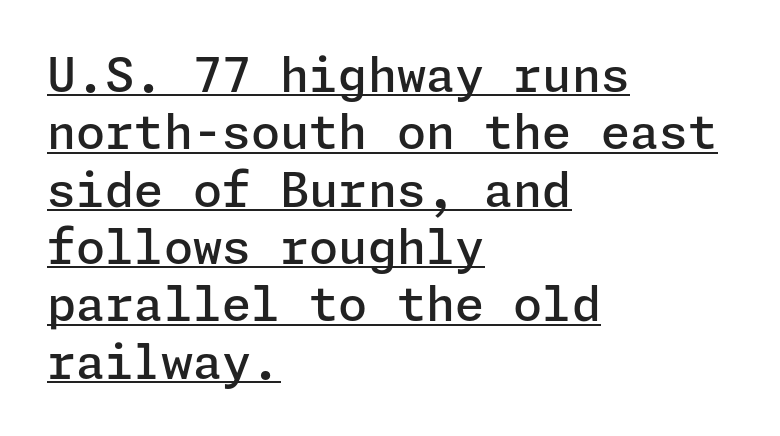
If you drew a line through each stem, it would be perfectly vertical. Which margin do the lines hug? The left one — the right edge is uneven. Quick note: underline on. Each word holds together tightly as a unit, with standard inter-letter gaps.
